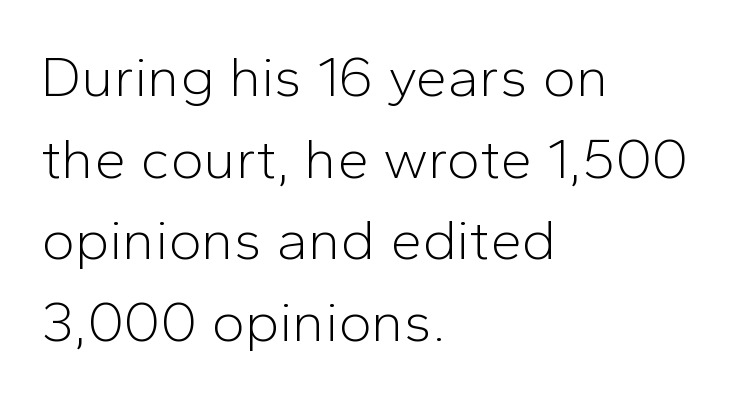
{"serif": "no", "italic": "no", "bold": "no", "weight": "light", "width": "normal", "stroke_contrast": "low", "x_height": "medium", "monospaced": "no", "underline": "no", "align": "left", "line_spacing": "normal", "line_spacing_ratio": 1.43, "letter_spacing": "normal", "letter_spacing_em": 0.0, "glyph_px": 57}
